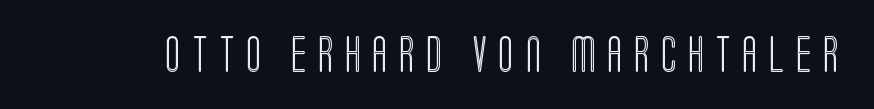
Q: Is the text italic (slanted)? A: No, it is upright.
Q: Is the text underlined? A: No.
Q: Is the spacing between letters normal or unusually wide? A: Unusually wide.
Q: Width (condensed, normal, or wide)? A: Condensed.
Q: x-height? A: Large.
Q: Monospaced? A: No.
